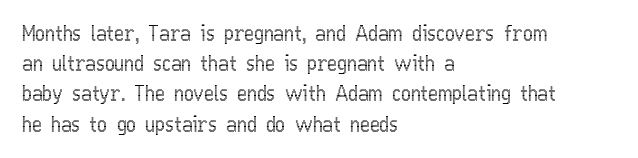
Q: Is the text italic (slanted)? A: No, it is upright.
Q: Is the text underlined? A: No.
Q: How is the paragraph aligned? A: Left-aligned.
Q: Is the spacing between letters normal or unusually wide? A: Normal.
Q: Is the spacing between lines tight, normal or loose? A: Normal.
